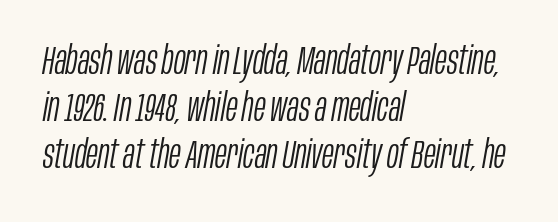
{"italic": "yes", "lean": "right", "slant_degrees": 10, "bold": "no", "weight": "light", "width": "condensed", "stroke_contrast": "low", "x_height": "large", "monospaced": "no", "underline": "no", "align": "left", "line_spacing_ratio": 1.21, "letter_spacing": "normal", "letter_spacing_em": 0.0, "glyph_px": 39}
